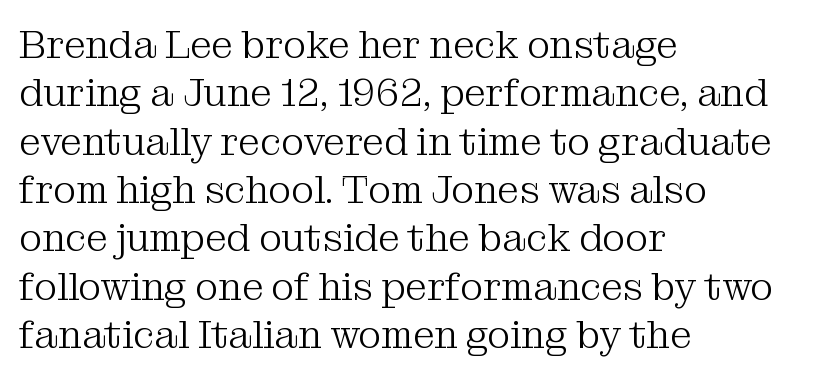
The image shows 39 px light serif type, upright; set left-aligned, line spacing 1.24x, normal letter spacing, not underlined; medium stroke contrast and a medium x-height.
